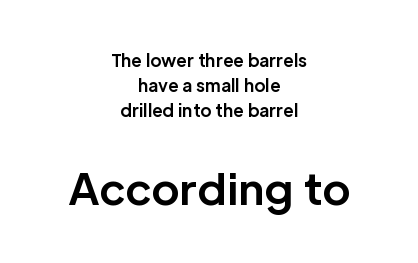
The image shows 43 px bold sans-serif type, upright; set centered, normal line spacing (1.48x), normal letter spacing, not underlined; the second (bottom) block is 2.53x larger; low stroke contrast and a medium x-height.
